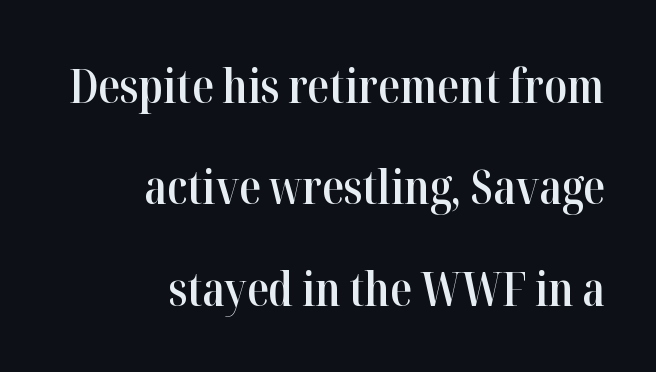
The letters are semibold — heavier than regular but short of a full bold. The horizontal fit of the characters is conventional and even. To sum up the face: it has serifs. This sample has the flowing, uneven cadence of proportional lettering. Line endings align vertically; line beginnings do not. The string is rendered with underlining switched off.
